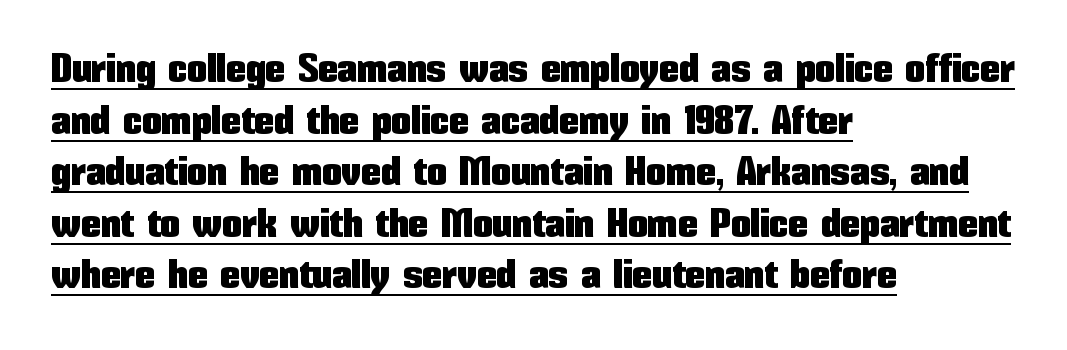
Q: Is the text italic (slanted)? A: No, it is upright.
Q: Is the typeface a serif or a sans-serif typeface? A: Sans-serif.
Q: Is the text underlined? A: Yes.
Q: How is the paragraph aligned? A: Left-aligned.
Q: Is the spacing between letters normal or unusually wide? A: Normal.
Q: Is the spacing between lines tight, normal or loose? A: Normal.
Q: Width (condensed, normal, or wide)? A: Condensed.
Q: Stroke contrast? A: Low.
Q: x-height? A: Medium.
Q: Monospaced? A: No.
